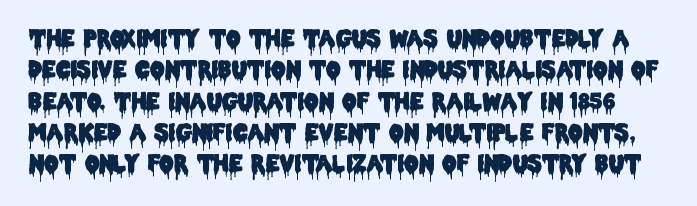
The space directly below the letters is spotless. The specimen reads as upright at a glance. If you measured baseline to baseline, you'd find a middling distance. Standard letterfit; no display-style spreading of the glyphs.
